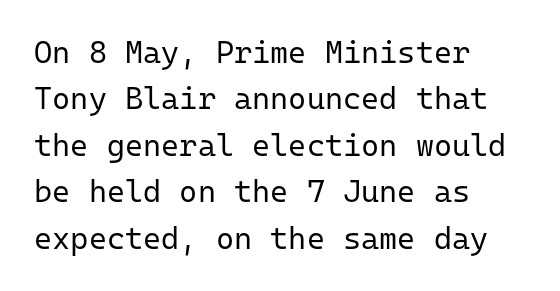
Q: Is the text bold? A: No.
Q: Is the text italic (slanted)? A: No, it is upright.
Q: Is the typeface a serif or a sans-serif typeface? A: Sans-serif.
Q: Is the text underlined? A: No.
Q: How is the paragraph aligned? A: Left-aligned.
Q: Is the spacing between letters normal or unusually wide? A: Normal.
Q: Is the spacing between lines tight, normal or loose? A: Normal.
Q: Width (condensed, normal, or wide)? A: Normal.
Q: Stroke contrast? A: Low.
Q: x-height? A: Medium.
Q: Monospaced? A: Yes.
